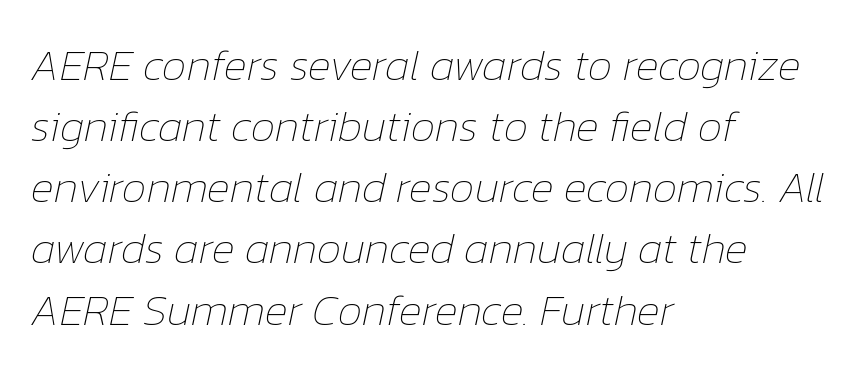
The image shows 44 px thin type, italic (leaning right); set left-aligned, normal line spacing (1.39x), normal letter spacing, not underlined; low stroke contrast and a medium x-height.
